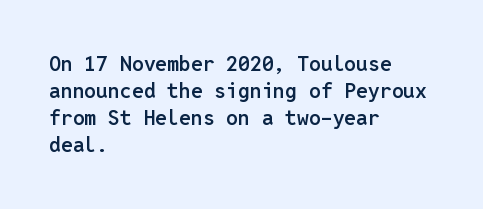
The typography opts for an upright posture over an oblique one. The typesetting leans somewhat heavy: a semibold. Look at the tracking — it's just the regular setting, nothing added. Bare-footed words on every line. Summary of vertical rhythm: regular, with standard interline spacing. The paragraph shown leans on its left margin.
